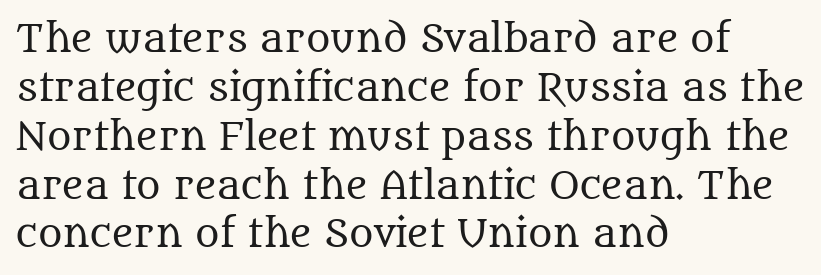
{"serif": "yes", "italic": "no", "bold": "no", "weight": "regular", "width": "normal", "stroke_contrast": "medium", "x_height": "large", "monospaced": "no", "underline": "no", "align": "left", "line_spacing": "normal", "line_spacing_ratio": 1.32, "letter_spacing": "normal", "letter_spacing_em": 0.0, "glyph_px": 37}
